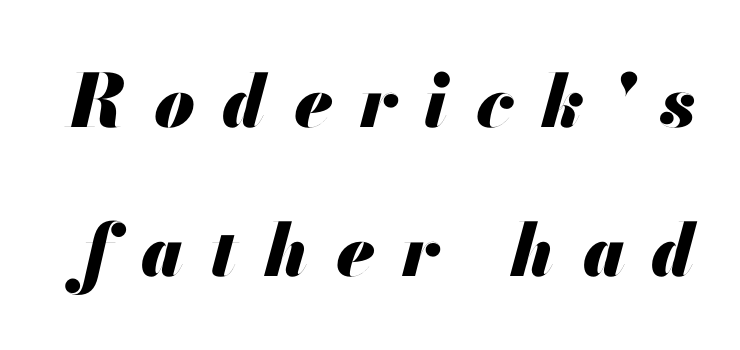
Strong, thick strokes mark this as bold type. This sample has the flowing, uneven cadence of proportional lettering. Any mark beneath the type? The region is blank. This sample uses an oblique cut, with every glyph tilted off the vertical. This sample trades compactness for vertical openness between lines.
